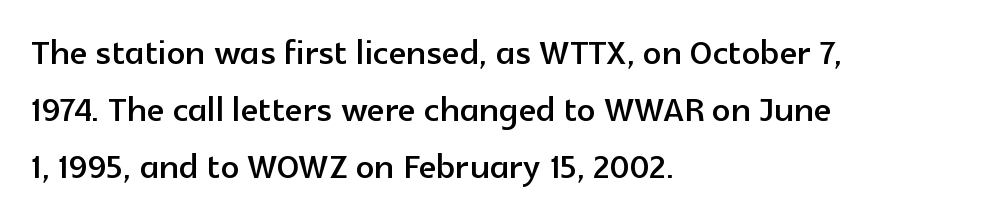
The face used here is proportionally spaced, like ordinary book or web type. Each line starts at the same left margin while the right side varies. Spacing between characters is what you'd get straight out of the box. Decoration check: the copy has no underline. Ordinary non-slanted type is in use. Type style note: lacks serifs.
